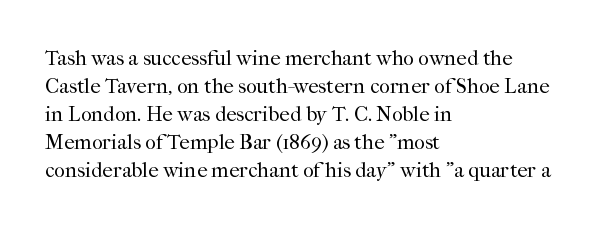
Q: Is the text bold? A: No.
Q: Is the text italic (slanted)? A: No, it is upright.
Q: Is the text underlined? A: No.
Q: How is the paragraph aligned? A: Left-aligned.
Q: Is the spacing between letters normal or unusually wide? A: Normal.
Q: Is the spacing between lines tight, normal or loose? A: Normal.
